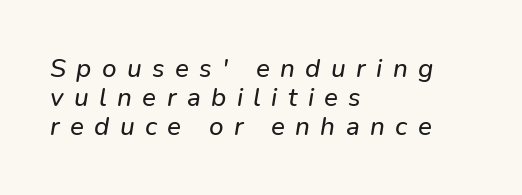
The image shows 26 px text type; set left-aligned, tight line spacing (1.11x), unusually wide letter spacing (+0.4 em), not underlined.
